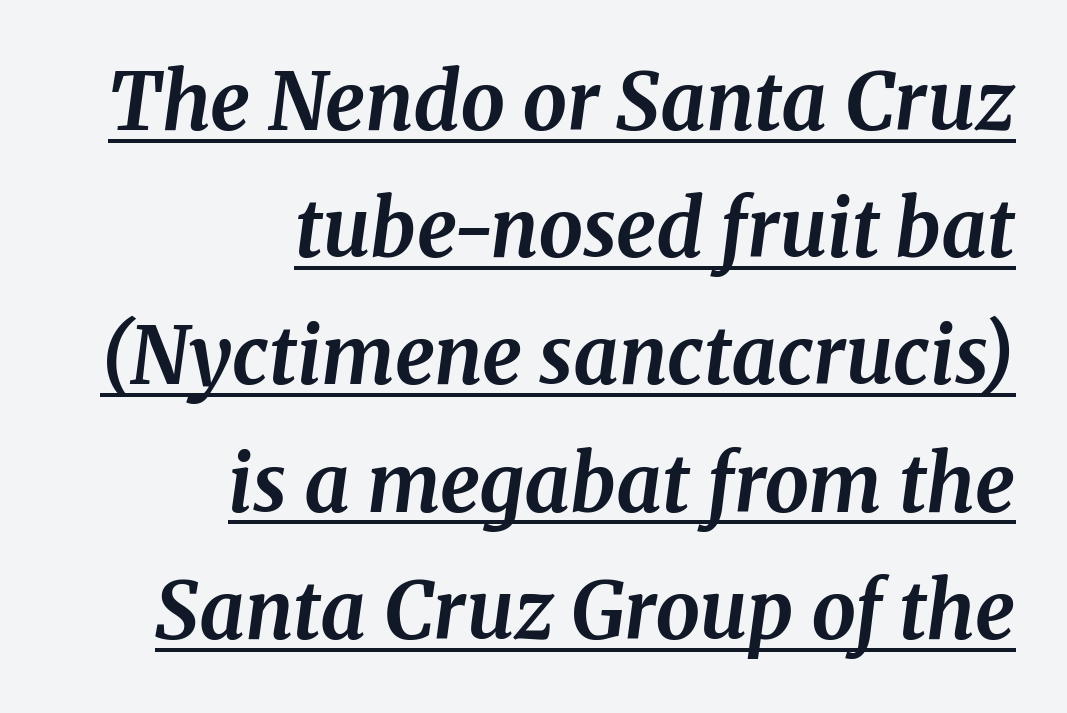
Q: Is the text bold? A: Yes.
Q: Is the text italic (slanted)? A: Yes, it leans right by about 8 degrees.
Q: Is the typeface a serif or a sans-serif typeface? A: Serif.
Q: Is the text underlined? A: Yes.
Q: How is the paragraph aligned? A: Right-aligned.
Q: Is the spacing between letters normal or unusually wide? A: Normal.
Q: Is the spacing between lines tight, normal or loose? A: Normal.
Q: Width (condensed, normal, or wide)? A: Normal.
Q: Stroke contrast? A: Medium.
Q: x-height? A: Medium.
Q: Monospaced? A: No.
